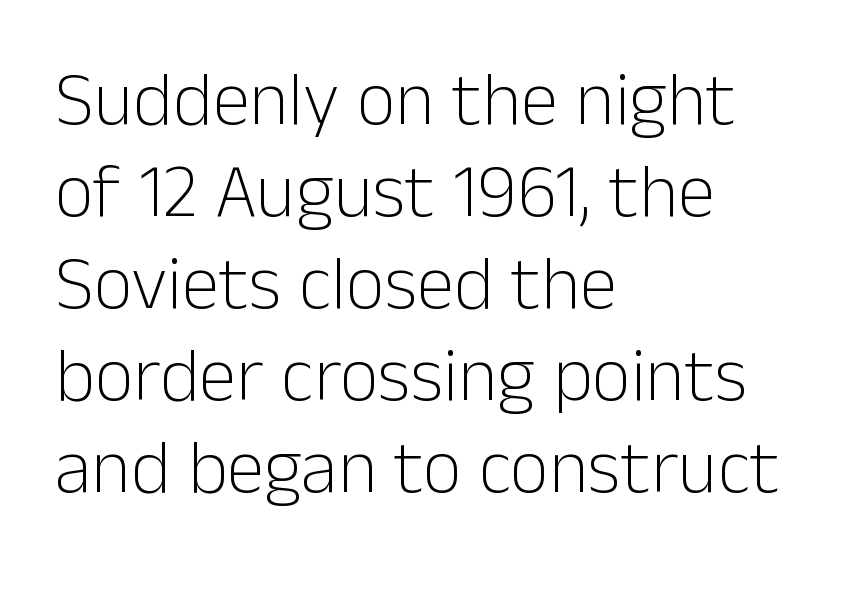
{"serif": "no", "italic": "no", "bold": "no", "weight": "light", "width": "normal", "stroke_contrast": "low", "x_height": "medium", "monospaced": "no", "underline": "no", "align": "left", "line_spacing_ratio": 1.21, "letter_spacing": "normal", "letter_spacing_em": 0.0, "glyph_px": 76}
